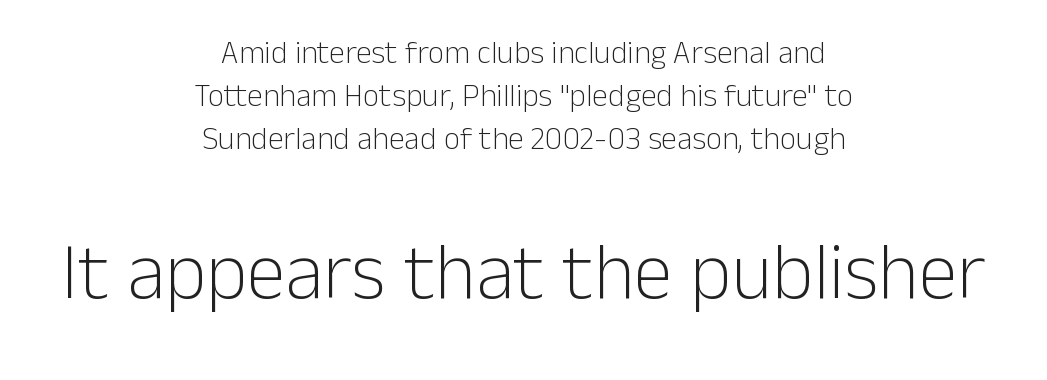
The face used here is proportionally spaced, like ordinary book or web type. Whoever set this chose a conventional vertical rhythm. Stem width sits at or under what a default text font uses. Larger block? The one below; the one above is distinctly smaller. The gap between lines stays unmarked. Teacher's note: observe the equal gaps on both sides — that is centered alignment.
